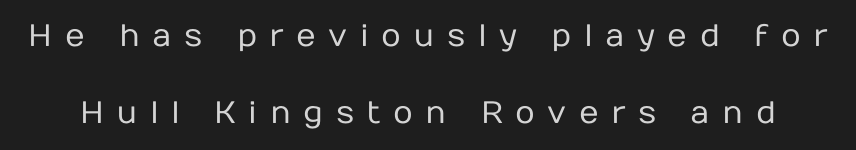
{"serif": "no", "italic": "no", "bold": "no", "weight": "regular", "width": "normal", "stroke_contrast": "low", "x_height": "medium", "monospaced": "no", "underline": "no", "line_spacing": "loose", "line_spacing_ratio": 2.5, "letter_spacing": "wide", "letter_spacing_em": 0.4, "glyph_px": 31}
